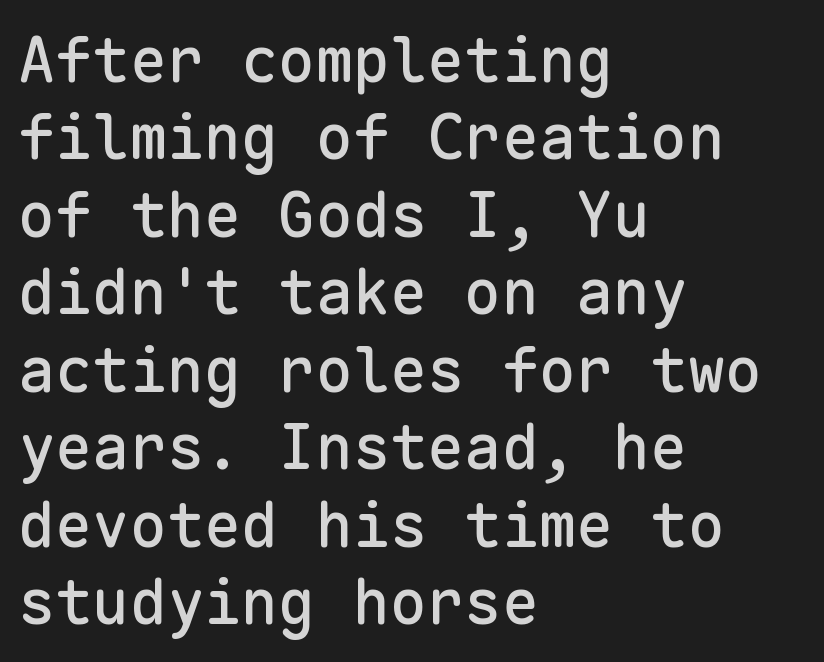
The axis of the letterforms is exactly vertical. Spacing verdict: monospaced, one width for all characters. Honestly, the row spacing looks completely unremarkable. How are the letters spaced? Ordinarily, with no added tracking. Type style note: lacks serifs.
